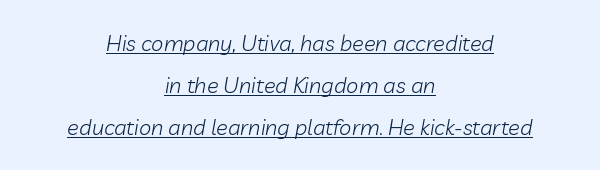
A baseline rule has been typeset under these characters. The typesetter chose a symmetrical, centered arrangement here. Between one letter and the next there's only the usual sliver of space. It's the slanting kind of type. The strokes are not fattened; the text isn't bold. Baseline-to-baseline distance is far greater than the letter height.
